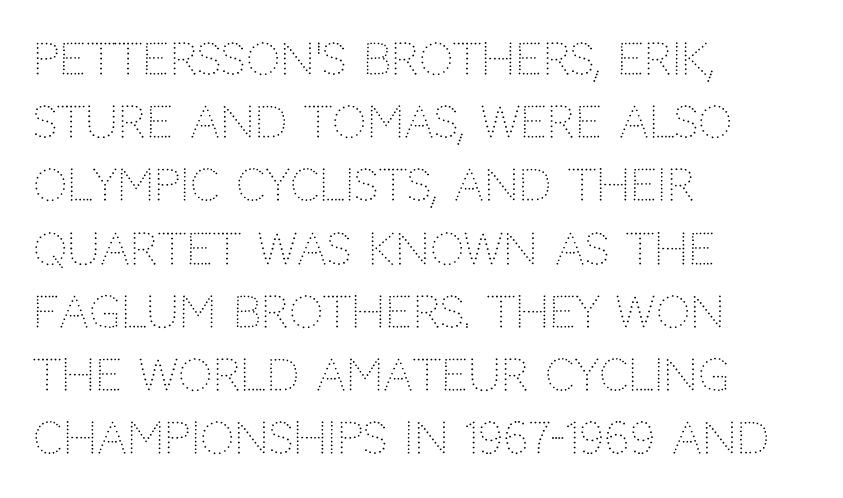
The face used here is a sans, in the tradition of grotesques and geometrics. No chunkiness to these letters — they're not bold. The block of text has a typical density, with ordinary space between rows. Does the lettering tilt? It doesn't — this is upright. Line starts are locked; line ends wander. This sample uses plain, unmodified letter spacing.
